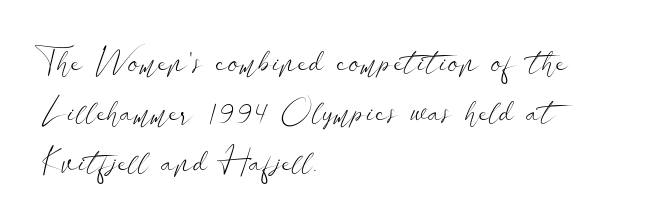
{"serif": "no", "bold": "no", "weight": "light", "width": "wide", "stroke_contrast": "low", "x_height": "small", "monospaced": "no", "underline": "no", "align": "left", "line_spacing": "normal", "line_spacing_ratio": 1.51, "letter_spacing": "normal", "letter_spacing_em": 0.0, "glyph_px": 33}
